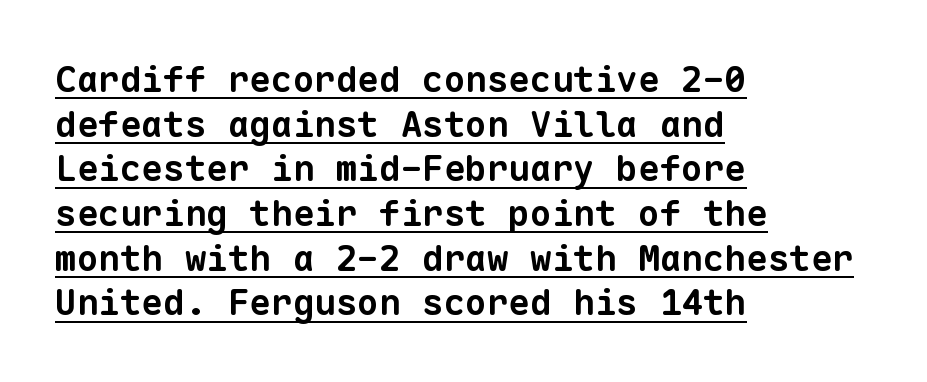
Q: Is the text bold? A: Yes.
Q: Is the typeface a serif or a sans-serif typeface? A: Sans-serif.
Q: Is the text underlined? A: Yes.
Q: How is the paragraph aligned? A: Left-aligned.
Q: Is the spacing between letters normal or unusually wide? A: Normal.
Q: Width (condensed, normal, or wide)? A: Normal.
Q: Stroke contrast? A: Low.
Q: x-height? A: Medium.
Q: Monospaced? A: Yes.
